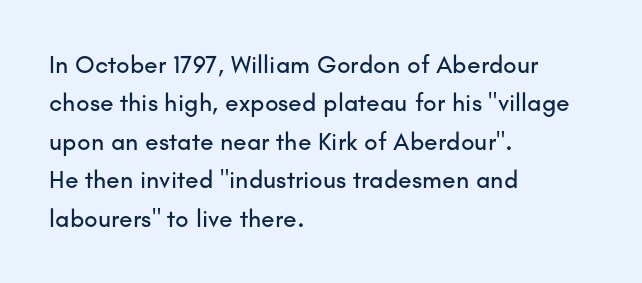
These lines stack with their left ends in a neat column. This is the regular roman posture of the typeface. Leading matches the norm, producing a regular column. No extra tracking has been applied to these lines. Type without underlining.
